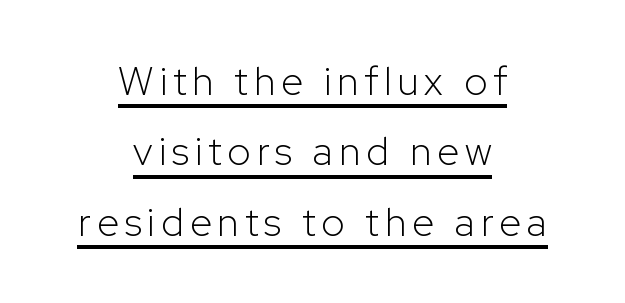
Unlike italic type, these characters show no tilt at all. This is underlined copy, the kind a proofreader might mark for attention. Caption: face not bold, strokes unweighted. The face used here is proportionally spaced, like ordinary book or web type. The whitespace from short lines is split evenly between both sides. The designer went with a sans here, leaving each stem footless.
